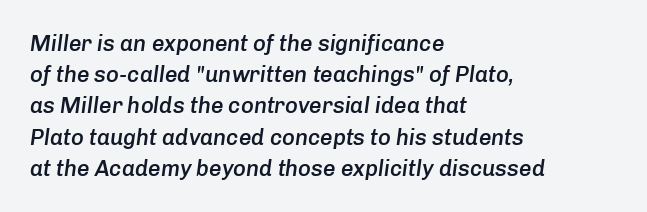
{"italic": "yes", "lean": "right", "slant_degrees": 8, "bold": "semi", "underline": "no", "align": "left", "line_spacing": "normal", "line_spacing_ratio": 1.42, "letter_spacing": "normal", "letter_spacing_em": 0.0, "glyph_px": 22}
